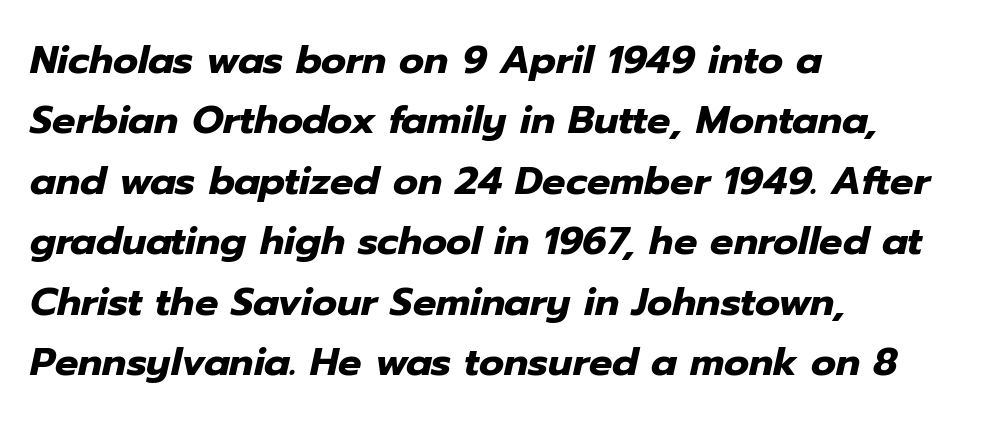
The image shows 39 px heavy type, italic (leaning right); set left-aligned, normal line spacing (1.55x), normal letter spacing, not underlined; low stroke contrast and a medium x-height.
